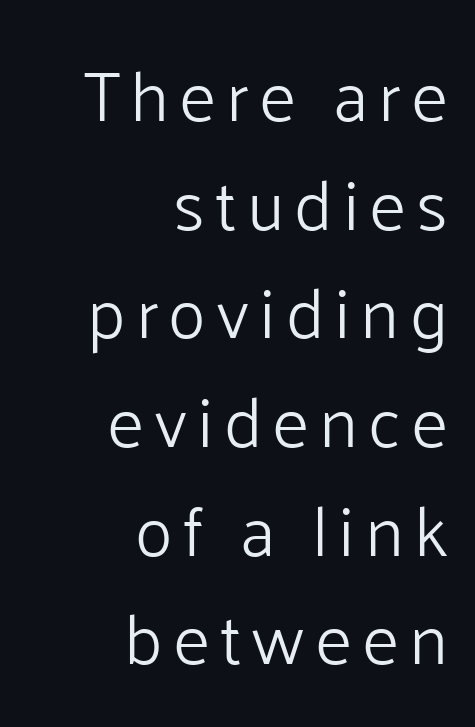
The image shows 71 px light sans-serif type, upright; set right-aligned, normal line spacing (1.53x), not underlined; low stroke contrast and a medium x-height.
